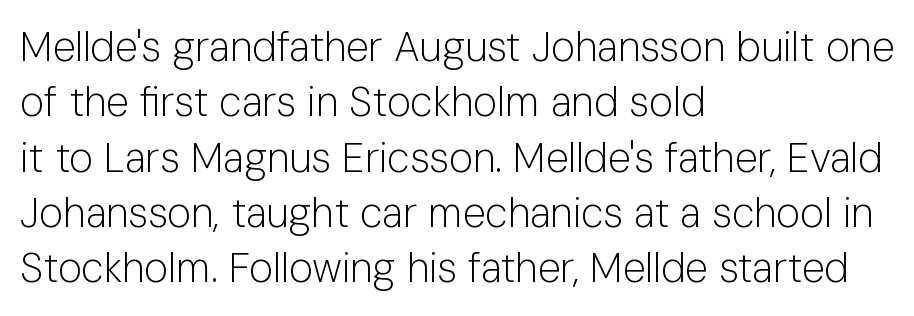
{"serif": "no", "italic": "no", "bold": "no", "weight": "light", "width": "normal", "stroke_contrast": "low", "x_height": "medium", "monospaced": "no", "underline": "no", "align": "left", "line_spacing": "normal", "line_spacing_ratio": 1.35, "letter_spacing": "normal", "letter_spacing_em": 0.0, "glyph_px": 41}
